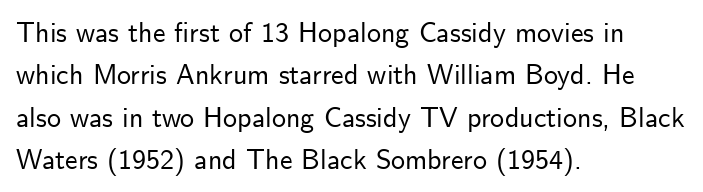
Tracking value appears to be zero — textbook default spacing. Character widths vary here, with narrow letters taking less room than wide ones. The specimen reads as upright at a glance. Examine the stroke ends and you'll find no serifs. Check under the words: just untouched page. The vertical gap from one line to the next is medium.
